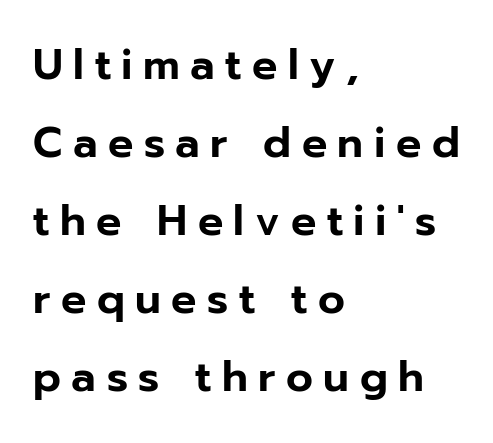
The image shows 42 px sans-serif type, upright; set left-aligned, line spacing 1.86x, unusually wide letter spacing (+0.25 em), not underlined; low stroke contrast and a medium x-height.
